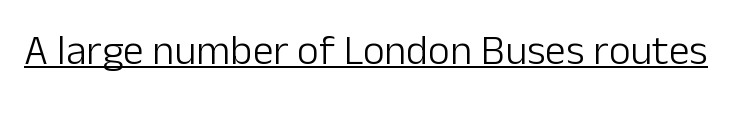
Q: Is the text bold? A: No.
Q: Is the text italic (slanted)? A: No, it is upright.
Q: Is the typeface a serif or a sans-serif typeface? A: Sans-serif.
Q: Is the text underlined? A: Yes.
Q: Is the spacing between letters normal or unusually wide? A: Normal.
Q: Width (condensed, normal, or wide)? A: Normal.
Q: Stroke contrast? A: Low.
Q: x-height? A: Medium.
Q: Monospaced? A: No.
